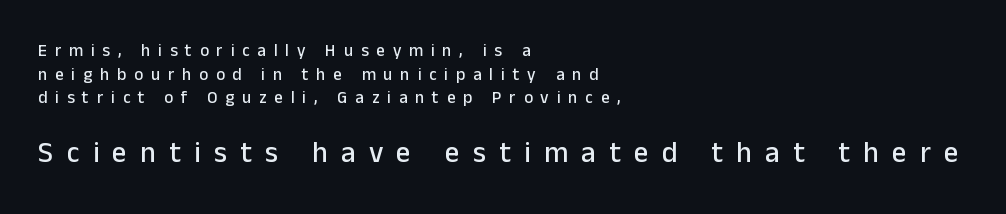
Posture: vertical. The line texture is sparse and dotted thanks to wide tracking. The line-height multiplier appears to be the usual default. You get the small type first, then a jump to larger type. Unlike a traditional serif, this face leaves its strokes unadorned.
